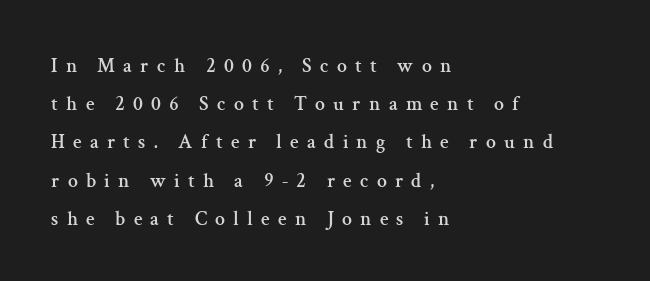
Q: Is the text italic (slanted)? A: No, it is upright.
Q: Is the text underlined? A: No.
Q: How is the paragraph aligned? A: Left-aligned.
Q: Is the spacing between letters normal or unusually wide? A: Unusually wide.
Q: Is the spacing between lines tight, normal or loose? A: Loose.
